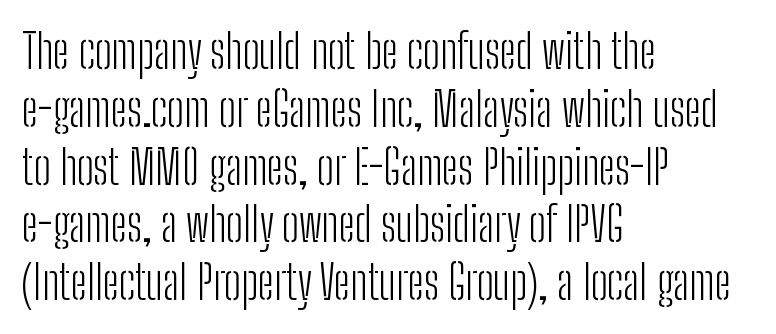
You could not count columns in this text — the font is proportionally spaced. The zone under the glyphs is completely vacant. Nope, not italic — everything's standing straight. Nothing sits at the stroke ends, so this counts as sans-serif. Spacing between characters is what you'd get straight out of the box.
